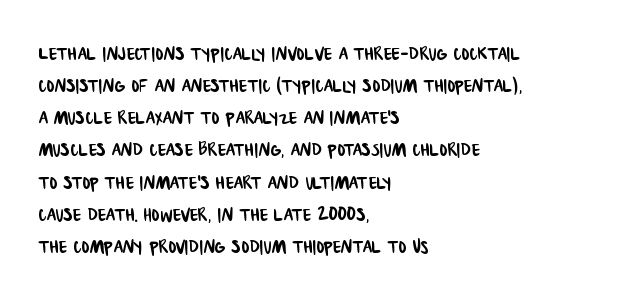
{"underline": "no", "align": "left", "line_spacing": "normal", "line_spacing_ratio": 1.34, "letter_spacing": "normal", "letter_spacing_em": 0.0, "glyph_px": 24}
